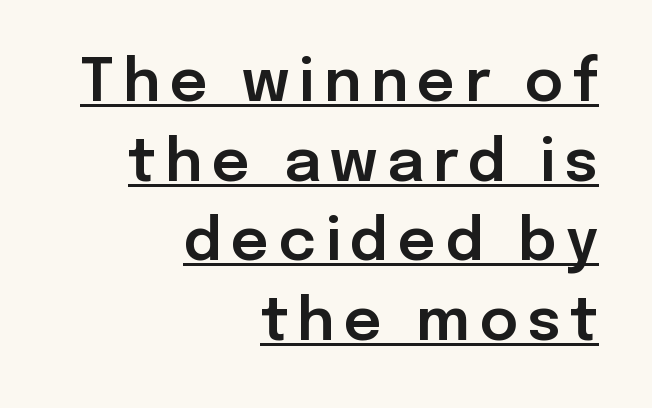
Character widths vary here, with narrow letters taking less room than wide ones. One glance says typical: line gaps are just what's usual. The typography opts for an upright posture over an oblique one. Does the type have serifs? No, each stem ends abruptly. The ragged edge is on the left, which tells us the setting is flush right. This is underlined copy, the kind a proofreader might mark for attention.
